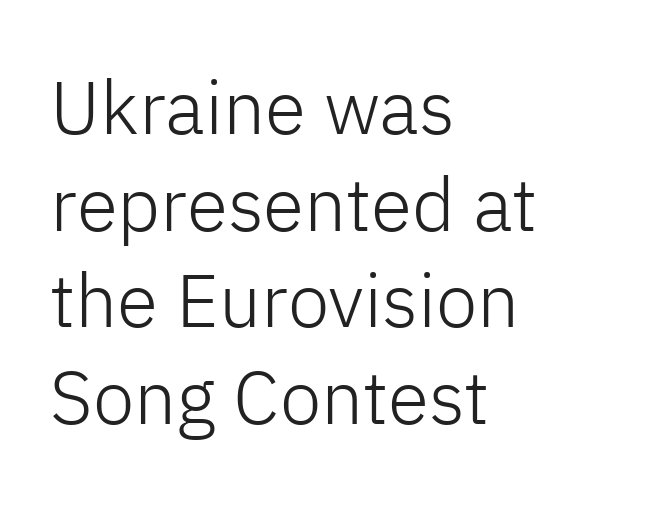
Vertical stems look standard width or narrower in stroke. A student would call this left alignment; a typographer would say flush left, rag right. In terms of leading, this rendering sits right in the middle. Any mark beneath the type? The region is blank. Letterform terminals end flat and unadorned throughout the passage. The face used here is proportionally spaced, like ordinary book or web type.
